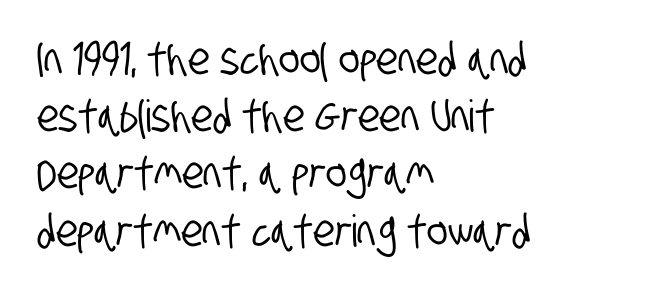
Q: Is the typeface a serif or a sans-serif typeface? A: Sans-serif.
Q: Is the text underlined? A: No.
Q: How is the paragraph aligned? A: Left-aligned.
Q: Is the spacing between letters normal or unusually wide? A: Normal.
Q: Is the spacing between lines tight, normal or loose? A: Normal.
Q: Width (condensed, normal, or wide)? A: Condensed.
Q: Stroke contrast? A: Low.
Q: x-height? A: Large.
Q: Monospaced? A: No.
